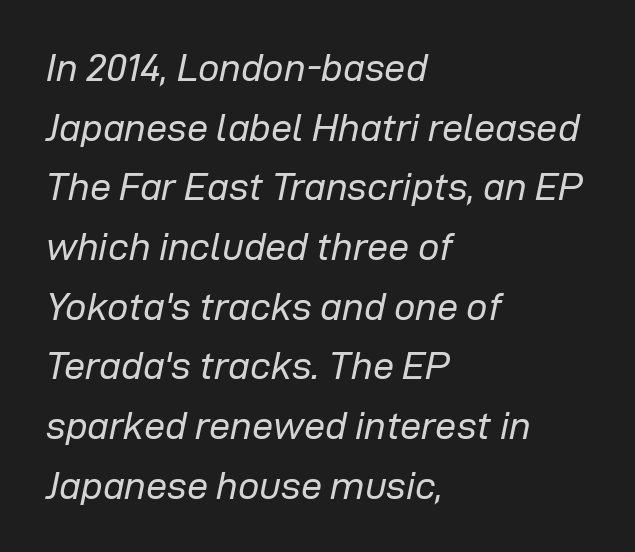
The image shows 38 px regular-weight type, italic (leaning right); set left-aligned, normal line spacing (1.57x), normal letter spacing, not underlined; low stroke contrast and a medium x-height.
